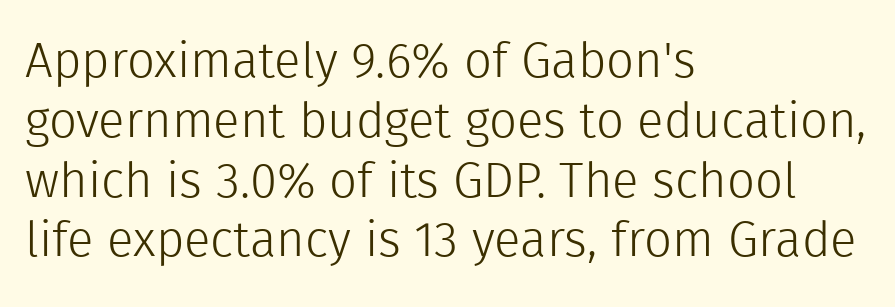
Q: Is the text bold? A: No.
Q: Is the text italic (slanted)? A: No, it is upright.
Q: Is the typeface a serif or a sans-serif typeface? A: Sans-serif.
Q: Is the text underlined? A: No.
Q: How is the paragraph aligned? A: Left-aligned.
Q: Is the spacing between letters normal or unusually wide? A: Normal.
Q: Width (condensed, normal, or wide)? A: Normal.
Q: x-height? A: Medium.
Q: Monospaced? A: No.
